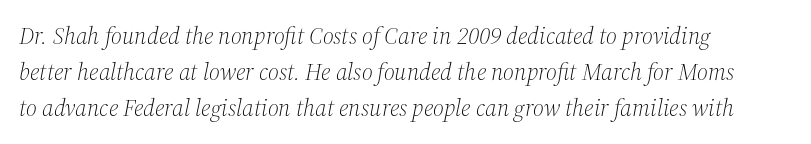
{"italic": "yes", "lean": "right", "slant_degrees": 12, "bold": "no", "underline": "no", "align": "left", "line_spacing": "normal", "line_spacing_ratio": 1.5, "letter_spacing": "normal", "letter_spacing_em": 0.0, "glyph_px": 24}
